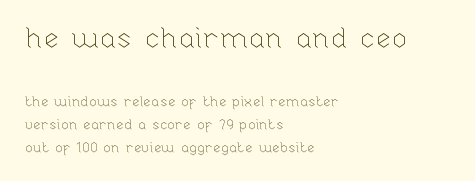
The image shows 29 px thin type, upright; set left-aligned, normal line spacing (1.62x), normal letter spacing, not underlined; the first (top) block is 2.07x larger; low stroke contrast and a medium x-height.
